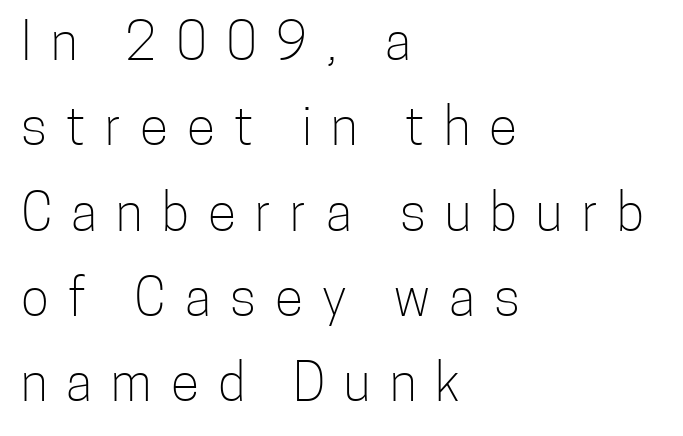
A clean baseline with only descenders dipping below it. Vertical spacing — default. The font family rendered here belongs to the sans-serif group. Visually the block forms a straight wall on the left and a jagged coastline on the right.
